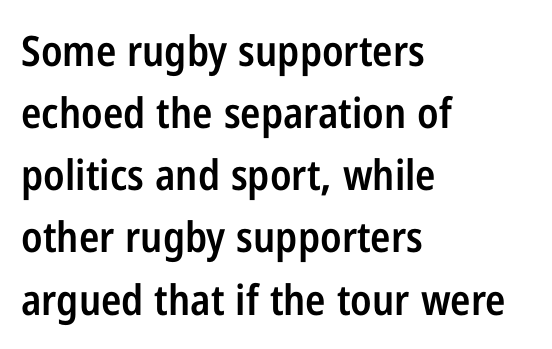
Lines of text with bare space underneath. Look at the bottom of the vertical strokes: they stop flat, with no serifs. Strokes here are thickened, but only to semibold level. Upright lettering throughout. Spacing verdict: proportional, widths tailored to each character.
